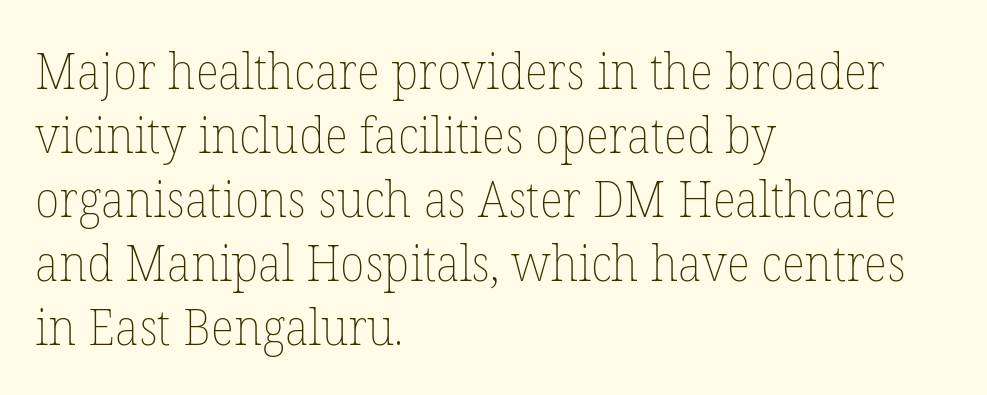
Quick note: underline off. Designer's note — italics off, roman on. Line beginnings align vertically; line endings do not. Stems here are at most as thick as an everyday book face.
